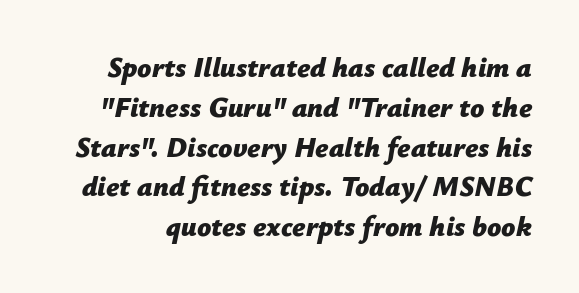
Q: Is the text bold? A: Yes.
Q: Is the text italic (slanted)? A: Yes, it leans right by about 12 degrees.
Q: Is the text underlined? A: No.
Q: Is the spacing between letters normal or unusually wide? A: Normal.
Q: Is the spacing between lines tight, normal or loose? A: Normal.
Q: Width (condensed, normal, or wide)? A: Normal.
Q: Stroke contrast? A: Low.
Q: x-height? A: Medium.
Q: Monospaced? A: No.
